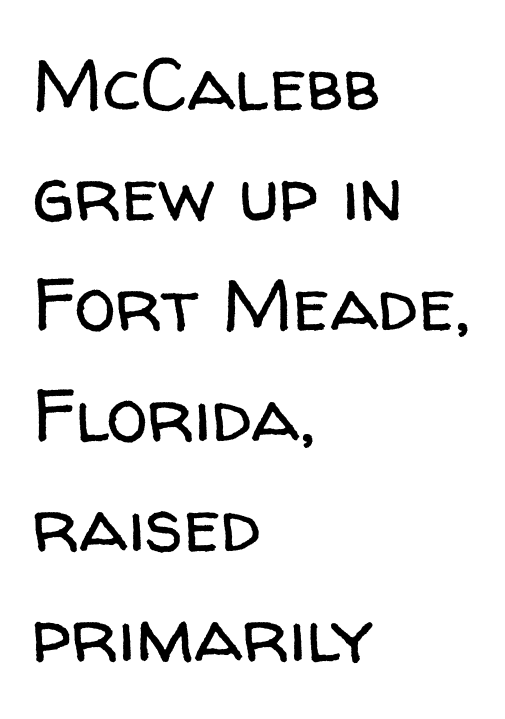
Is the letter spacing exaggerated? No — it looks like the ordinary default. Only glyphs here, with clear space below each row. Regular leading. No heavy texture on the line: the type isn't bold.
